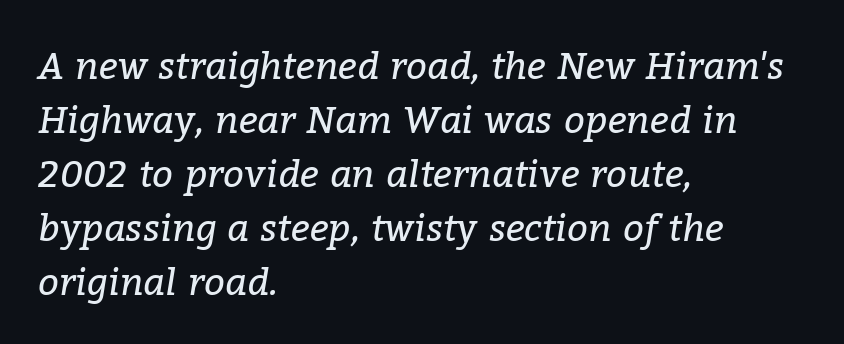
This is oblique type, the kind used for emphasis or titles. The compositor pushed each line to the left boundary. Stems here are at most as thick as an everyday book face. The letters advance in unequal steps, a hallmark of proportional type.
